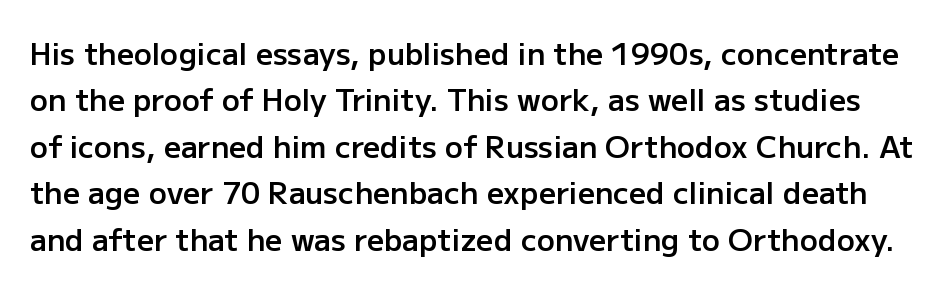
Q: Is the text bold? A: Semi-bold.
Q: Is the text italic (slanted)? A: No, it is upright.
Q: Is the typeface a serif or a sans-serif typeface? A: Sans-serif.
Q: Is the text underlined? A: No.
Q: Is the spacing between letters normal or unusually wide? A: Normal.
Q: Is the spacing between lines tight, normal or loose? A: Normal.
Q: Width (condensed, normal, or wide)? A: Normal.
Q: Stroke contrast? A: Low.
Q: x-height? A: Medium.
Q: Monospaced? A: No.
